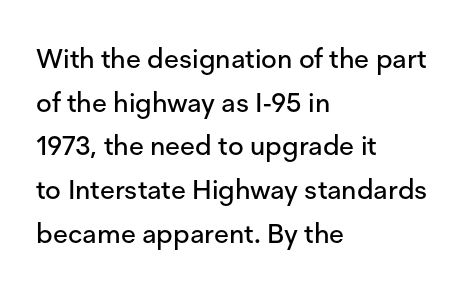
Lines of text with bare space underneath. Words appear dense and cohesive because spacing is normal. The lettering stays uniformly vertical, giving the passage a roman look. Vertical spacing — default. The rag falls on the right side of this text block.
